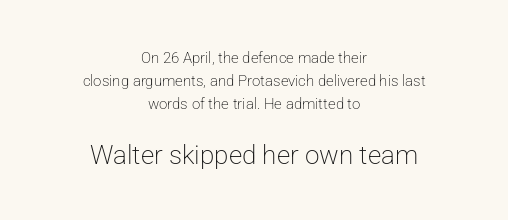
{"italic": "no", "bold": "no", "underline": "no", "align": "center", "line_spacing": "normal", "line_spacing_ratio": 1.53, "letter_spacing": "normal", "letter_spacing_em": 0.0, "larger_block": "second", "size_ratio": 1.73, "glyph_px": 26}
